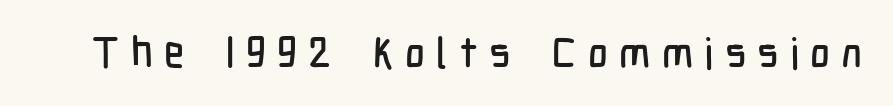
{"serif": "no", "italic": "no", "width": "condensed", "stroke_contrast": "low", "x_height": "medium", "monospaced": "no", "underline": "no", "letter_spacing": "wide", "letter_spacing_em": 0.26, "glyph_px": 43}
